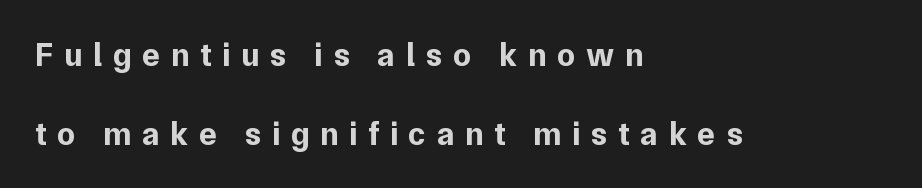
Q: Is the text bold? A: Yes.
Q: Is the text italic (slanted)? A: No, it is upright.
Q: Is the typeface a serif or a sans-serif typeface? A: Sans-serif.
Q: Is the text underlined? A: No.
Q: How is the paragraph aligned? A: Left-aligned.
Q: Is the spacing between letters normal or unusually wide? A: Unusually wide.
Q: Is the spacing between lines tight, normal or loose? A: Loose.
Q: Width (condensed, normal, or wide)? A: Normal.
Q: Stroke contrast? A: Low.
Q: x-height? A: Medium.
Q: Monospaced? A: No.
